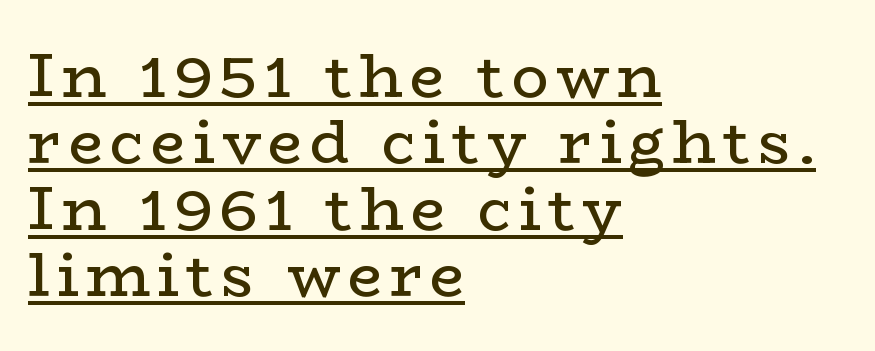
{"serif": "yes", "italic": "no", "bold": "no", "weight": "regular", "width": "wide", "stroke_contrast": "low", "x_height": "medium", "monospaced": "no", "underline": "yes", "align": "left", "line_spacing": "tight", "line_spacing_ratio": 1.09, "glyph_px": 61}
